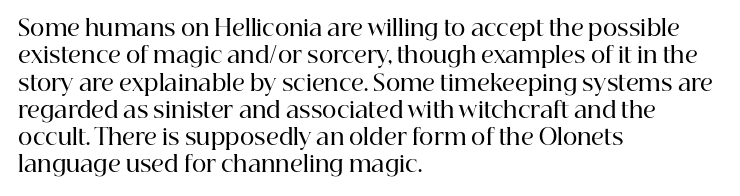
{"italic": "no", "bold": "semi", "underline": "no", "align": "left", "line_spacing_ratio": 1.24, "letter_spacing": "normal", "letter_spacing_em": 0.0, "glyph_px": 22}
